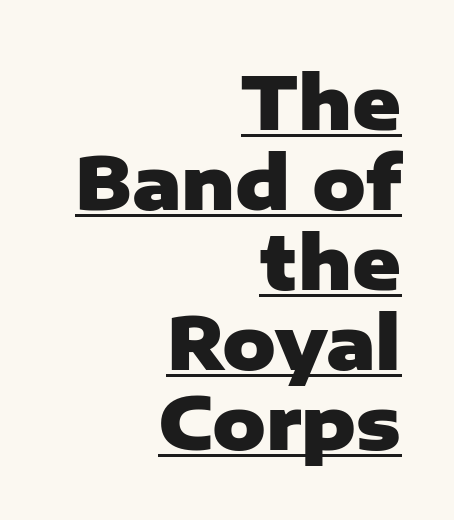
The image shows 74 px heavy sans-serif type, upright; set right-aligned, tight line spacing (1.08x), normal letter spacing, underlined; low stroke contrast and a medium x-height.
